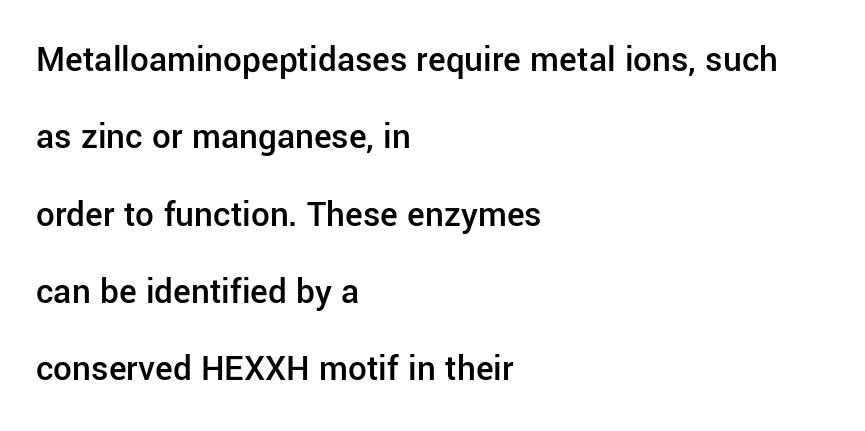
Think of a printed novel: that variable character pitch is what you see here. Check the space under the baseline: it is left empty. Characters follow at the spacing the type designer built in. This sample is left-justified, so line endings fall wherever the words run out.
